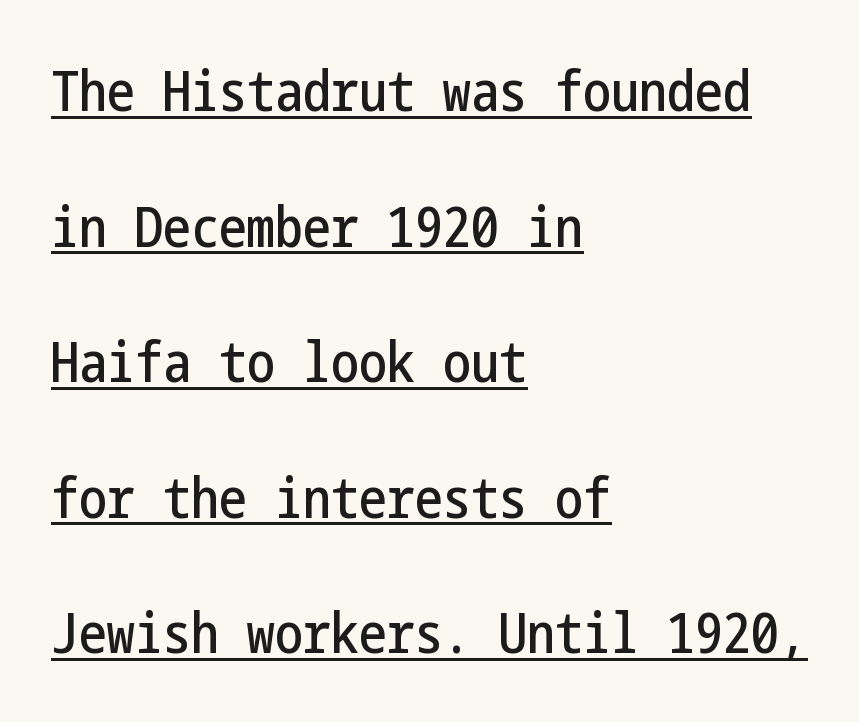
The designer went with a sans here, leaving each stem footless. A typographer would call this underscored text. A roman cut, with each character standing at attention. The tracking reads as untouched default to a designer's eye. Airy leading.
